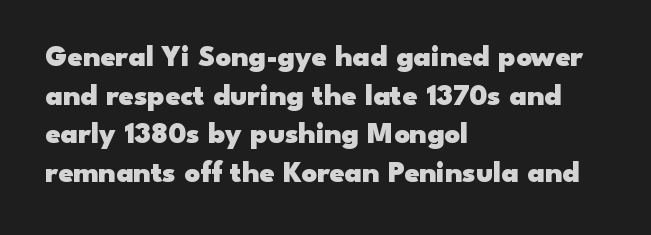
The foot of each line stays bare and open. These lines carry a lot of weight — the face is fully bold. Nothing sits at the stroke ends, so this counts as sans-serif. Is the block centered? No — it sits flush against the left margin. If you drew a line through each stem, it would be perfectly vertical.
